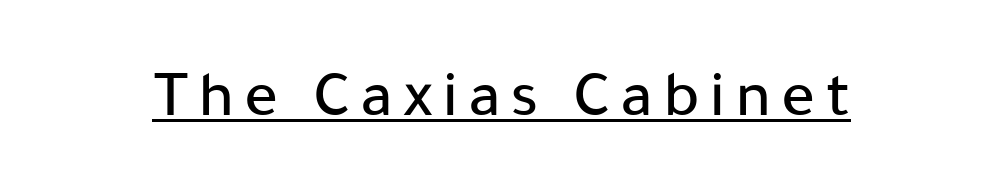
The image shows 67 px sans-serif type, upright; set underlined; low stroke contrast and a medium x-height.
